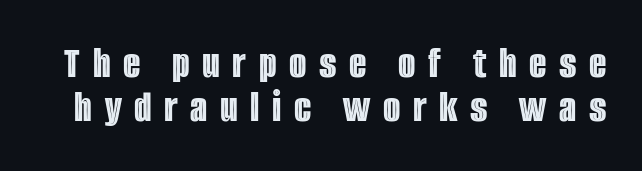
Tracking here is generous; glyphs stand well apart from one another. The rendering uses natural spacing where letterforms have individual widths. Quick note: underline off. Unlike italic type, these characters show no tilt at all. Compared with typical paragraphs, the rows here are closer together.
